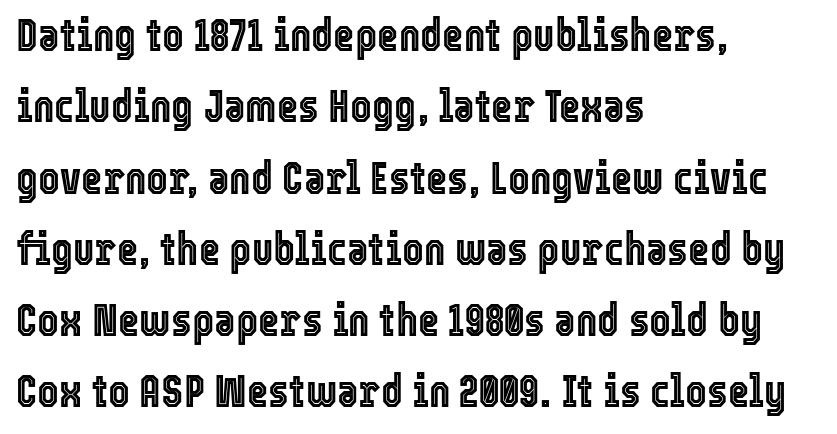
Q: Is the text italic (slanted)? A: No, it is upright.
Q: Is the text underlined? A: No.
Q: How is the paragraph aligned? A: Left-aligned.
Q: Is the spacing between letters normal or unusually wide? A: Normal.
Q: Is the spacing between lines tight, normal or loose? A: Normal.
Q: Width (condensed, normal, or wide)? A: Condensed.
Q: x-height? A: Medium.
Q: Monospaced? A: No.
